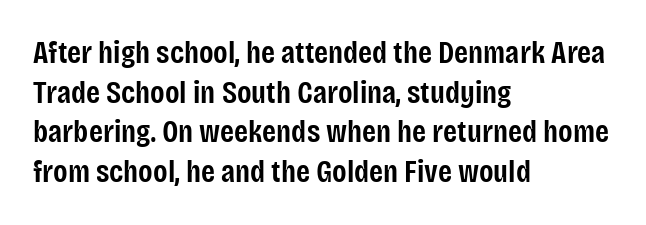
Does the lettering tilt? It doesn't — this is upright. Here the designer chose a conventional face with non-uniform glyph widths. Stroke thickness is moderately raised; the sample reads as semibold. The strip under each line holds only bare page. In CSS terms this would be text-align: left. The letters carry no serifs — their stems end cleanly without finishing strokes.
